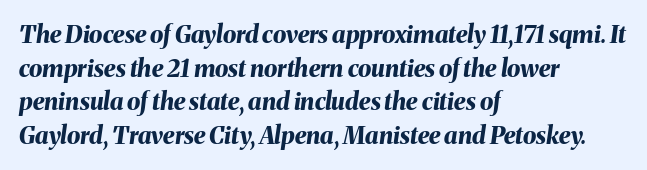
The image shows 24 px bold type, italic (leaning right); set left-aligned, normal line spacing (1.4x), normal letter spacing, not underlined.
